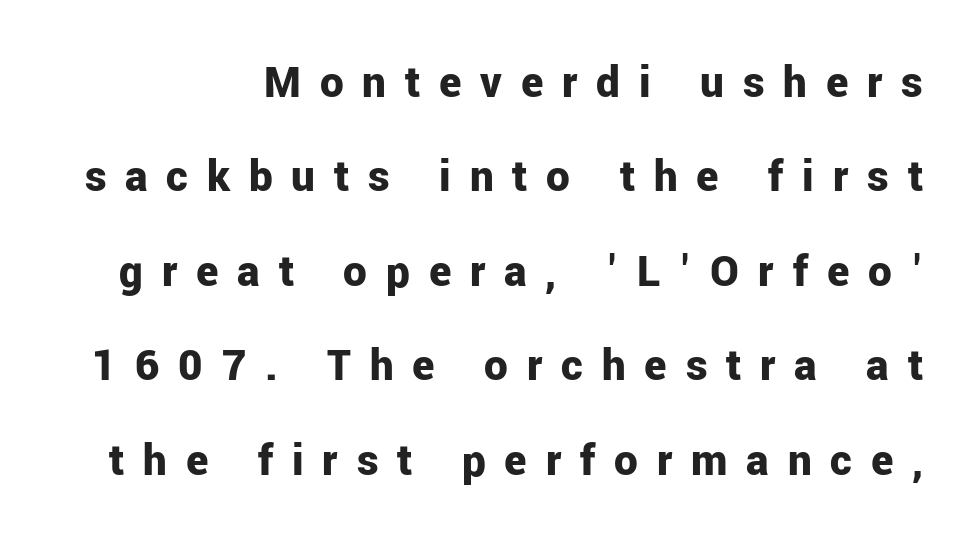
Think of a printed novel: that variable character pitch is what you see here. This sample trades compactness for vertical openness between lines. How heavy is the stroke? Heavy — this is a bold. Tracking here is generous; glyphs stand well apart from one another. You can tell from the bare stems that sans-serif type was used.
